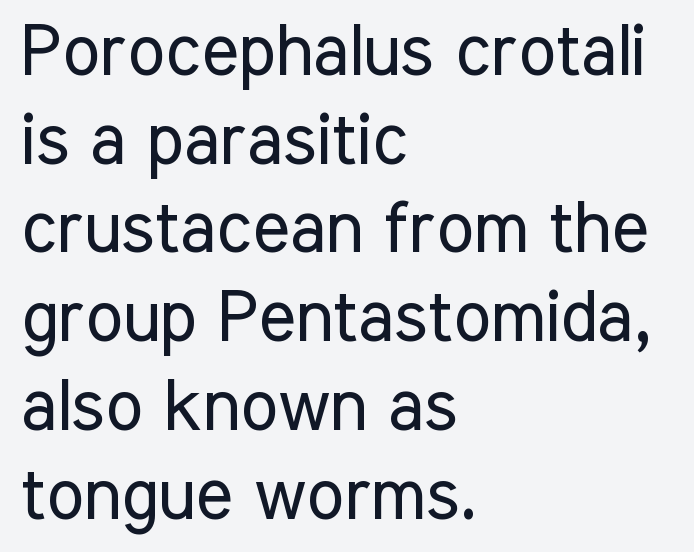
Q: Is the text bold? A: No.
Q: Is the text italic (slanted)? A: No, it is upright.
Q: Is the typeface a serif or a sans-serif typeface? A: Sans-serif.
Q: Is the text underlined? A: No.
Q: How is the paragraph aligned? A: Left-aligned.
Q: Is the spacing between letters normal or unusually wide? A: Normal.
Q: Is the spacing between lines tight, normal or loose? A: Normal.
Q: Width (condensed, normal, or wide)? A: Condensed.
Q: Stroke contrast? A: Low.
Q: x-height? A: Medium.
Q: Monospaced? A: No.
